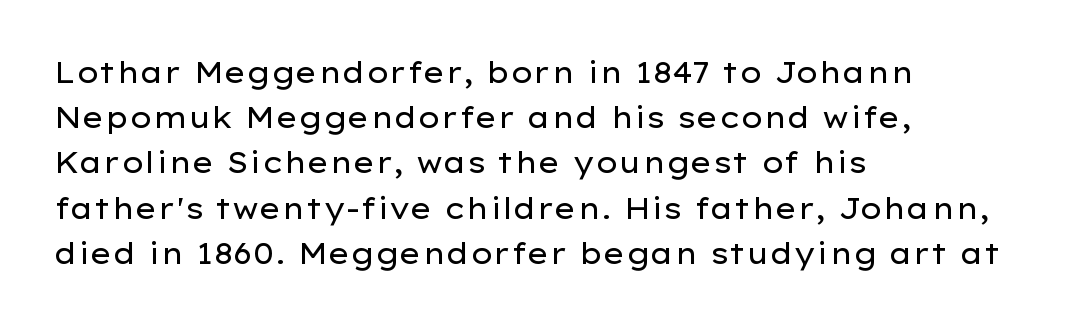
The image shows 29 px regular-weight, wide sans-serif type, upright; set left-aligned, normal line spacing (1.56x), normal letter spacing, not underlined; low stroke contrast and a medium x-height.
